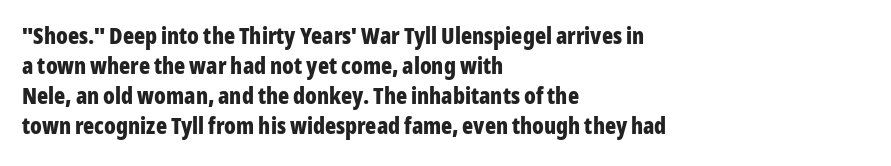
Q: Is the text bold? A: Yes.
Q: Is the text italic (slanted)? A: No, it is upright.
Q: Is the text underlined? A: No.
Q: How is the paragraph aligned? A: Left-aligned.
Q: Is the spacing between letters normal or unusually wide? A: Normal.
Q: Is the spacing between lines tight, normal or loose? A: Normal.
